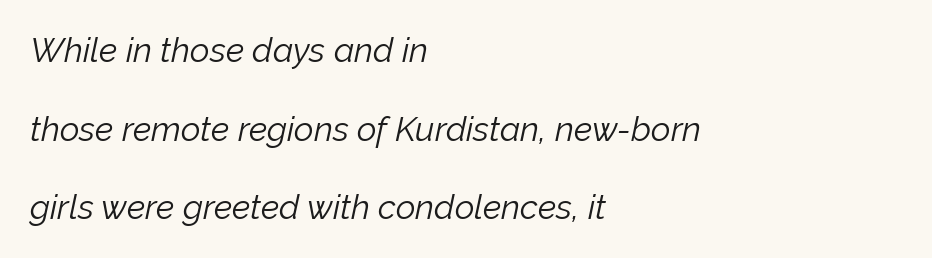
Q: Is the text bold? A: No.
Q: Is the text italic (slanted)? A: Yes, it leans right by about 12 degrees.
Q: Is the text underlined? A: No.
Q: How is the paragraph aligned? A: Left-aligned.
Q: Is the spacing between letters normal or unusually wide? A: Normal.
Q: Is the spacing between lines tight, normal or loose? A: Loose.
Q: Width (condensed, normal, or wide)? A: Normal.
Q: Stroke contrast? A: Low.
Q: x-height? A: Medium.
Q: Monospaced? A: No.
